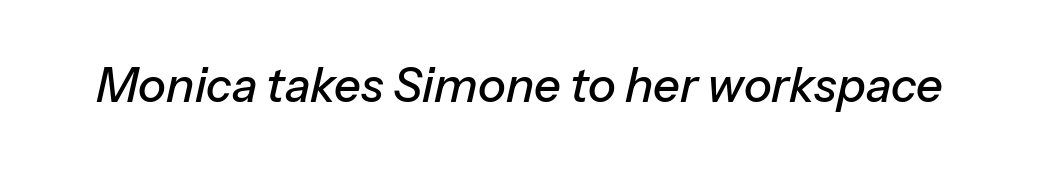
Q: Is the text italic (slanted)? A: Yes, it leans right by about 13 degrees.
Q: Is the text underlined? A: No.
Q: Is the spacing between letters normal or unusually wide? A: Normal.
Q: Width (condensed, normal, or wide)? A: Normal.
Q: Stroke contrast? A: Low.
Q: x-height? A: Medium.
Q: Monospaced? A: No.
